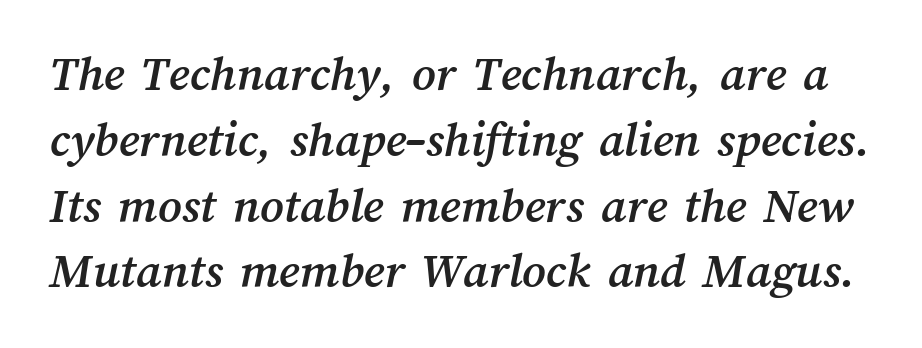
Is this a fixed-width face? No — the glyphs have proportional, varying widths. Regular leading. The letters sit at their default tracking, neither squeezed nor spread. Quick note: underline off.
